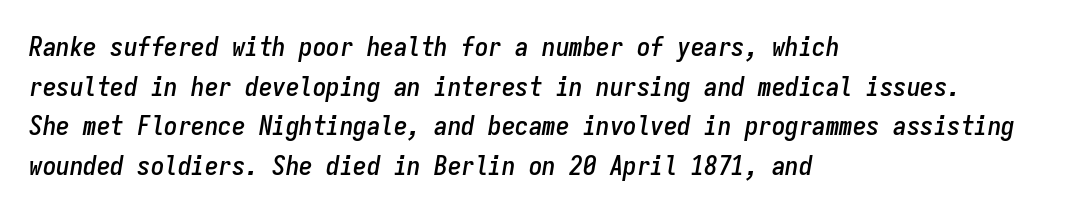
Q: Is the text italic (slanted)? A: Yes, it leans right by about 9 degrees.
Q: Is the text underlined? A: No.
Q: How is the paragraph aligned? A: Left-aligned.
Q: Is the spacing between letters normal or unusually wide? A: Normal.
Q: Is the spacing between lines tight, normal or loose? A: Normal.
